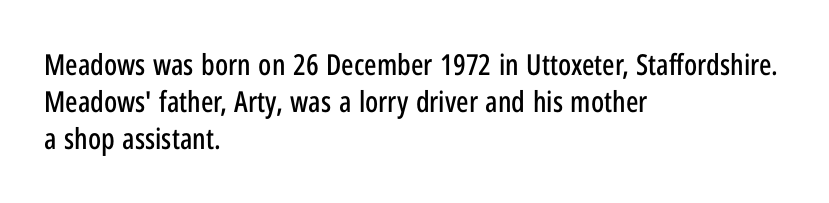
Glyph-to-glyph distance matches everyday printed text. Vertically, the passage feels balanced, rows spaced as you'd expect. Stroke terminals: plain, sans-serif. Check the space under the baseline: it is left empty. No italicization has been applied; the sample stays upright. Horizontal alignment here is leftward, the default for most running prose.
